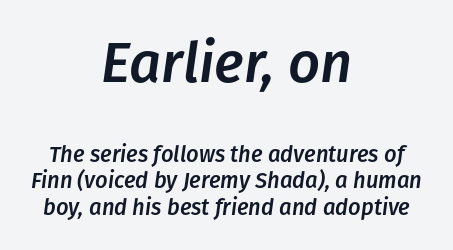
The image shows 56 px text type, italic (leaning right); set centered, line spacing 1.2x, normal letter spacing, not underlined; the first (top) block is 2.55x larger; low stroke contrast and a medium x-height.
